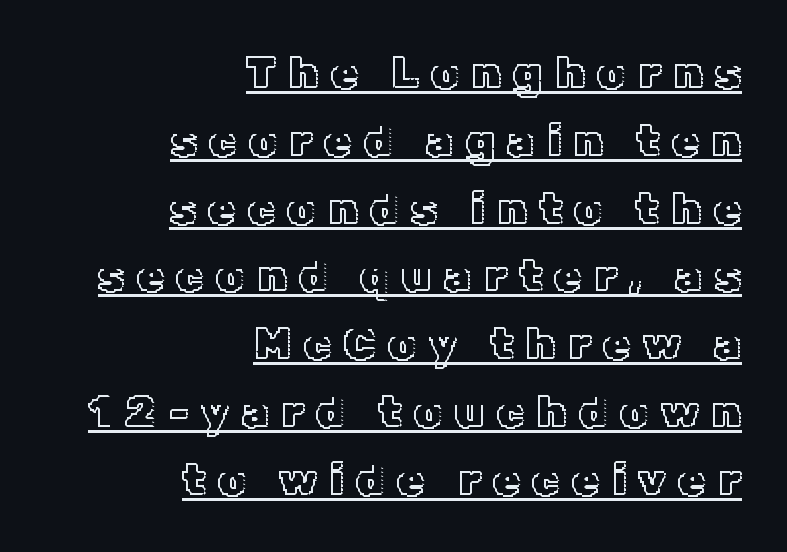
The image shows 44 px text type, upright; set right-aligned, normal line spacing (1.54x), unusually wide letter spacing (+0.28 em), underlined; a medium x-height.
